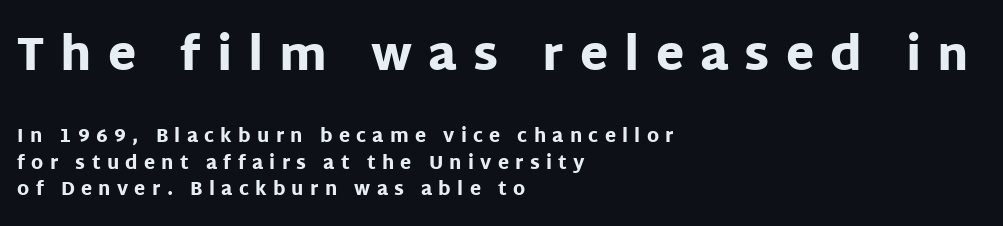
The image shows 46 px heavy sans-serif type, upright; set left-aligned, normal line spacing (1.47x), unusually wide letter spacing (+0.35 em), not underlined; the first (top) block is 2.56x larger; low stroke contrast and a large x-height.
